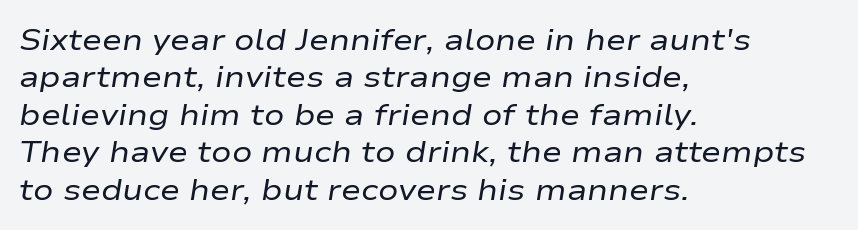
The image shows 30 px regular-weight, wide type, italic (leaning right); set left-aligned, normal line spacing (1.25x), normal letter spacing, not underlined; low stroke contrast and a medium x-height.
